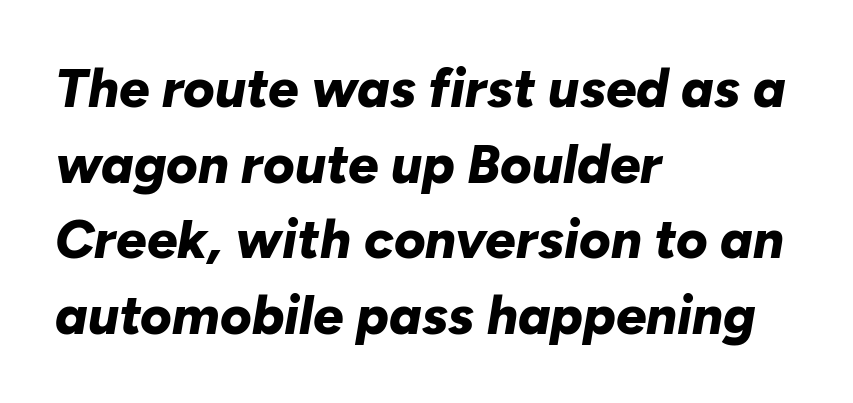
Q: Is the text bold? A: Yes.
Q: Is the text italic (slanted)? A: Yes, it leans right by about 10 degrees.
Q: Is the text underlined? A: No.
Q: How is the paragraph aligned? A: Left-aligned.
Q: Is the spacing between letters normal or unusually wide? A: Normal.
Q: Is the spacing between lines tight, normal or loose? A: Normal.
Q: Width (condensed, normal, or wide)? A: Normal.
Q: Stroke contrast? A: Low.
Q: x-height? A: Medium.
Q: Monospaced? A: No.
